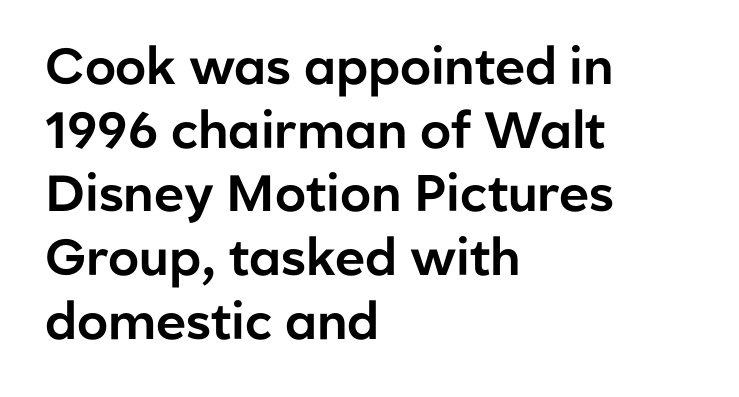
The passage shown is typeset with a sans-serif family. This sample has the flowing, uneven cadence of proportional lettering. The space beneath each line is pristine and unruled. Style check: upright. The paragraph shown leans on its left margin.
